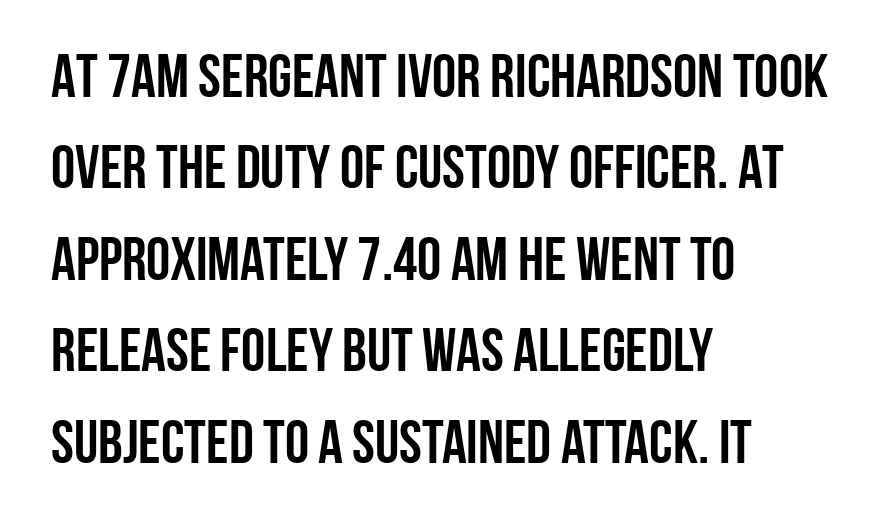
Q: Is the text bold? A: Yes.
Q: Is the text italic (slanted)? A: No, it is upright.
Q: Is the typeface a serif or a sans-serif typeface? A: Sans-serif.
Q: Is the text underlined? A: No.
Q: How is the paragraph aligned? A: Left-aligned.
Q: Is the spacing between letters normal or unusually wide? A: Normal.
Q: Is the spacing between lines tight, normal or loose? A: Normal.
Q: Width (condensed, normal, or wide)? A: Condensed.
Q: Stroke contrast? A: Low.
Q: x-height? A: Large.
Q: Monospaced? A: No.
